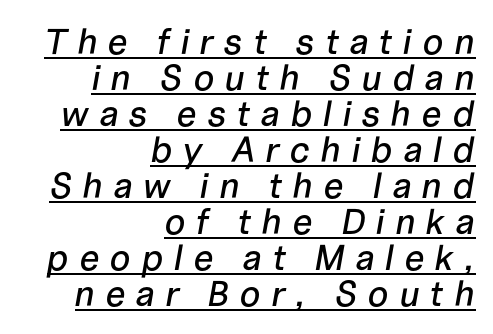
The image shows 36 px text type, italic (leaning right); set right-aligned, tight line spacing (1.0x), unusually wide letter spacing (+0.28 em), underlined; low stroke contrast and a medium x-height.
